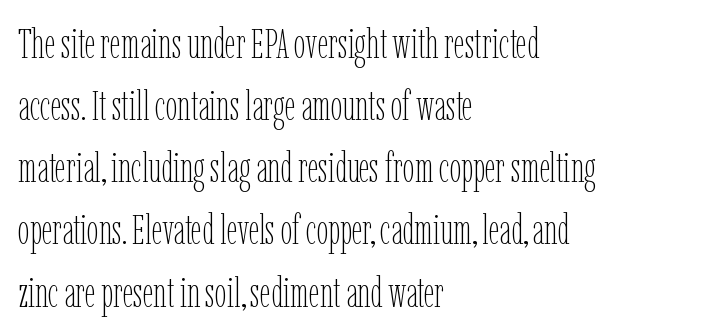
{"italic": "no", "bold": "no", "weight": "thin", "width": "condensed", "stroke_contrast": "low", "x_height": "medium", "monospaced": "no", "underline": "no", "align": "left", "line_spacing": "normal", "line_spacing_ratio": 1.48, "letter_spacing": "normal", "letter_spacing_em": 0.0, "glyph_px": 42}
